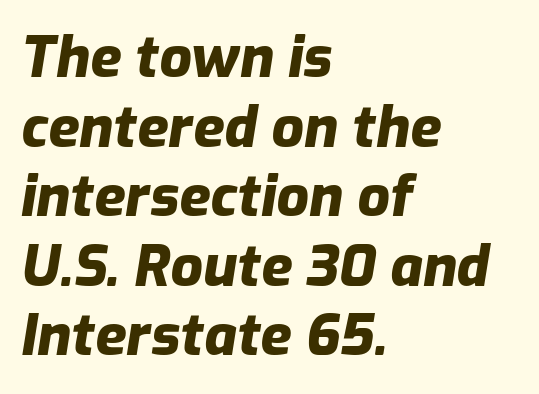
Varying glyph widths throughout — classic text-font behaviour. This rendering leaves character spacing at its baseline value. Teacher's note: observe the even left margin — that is flush-left alignment. Words float on clear page, feet unadorned. The axis of the letterforms is tilted away from vertical. Weight check: bold — yes, fully.
